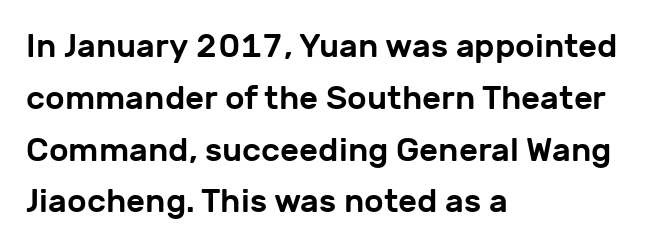
{"serif": "no", "italic": "no", "width": "normal", "stroke_contrast": "low", "x_height": "medium", "monospaced": "no", "underline": "no", "align": "left", "line_spacing": "normal", "line_spacing_ratio": 1.57, "letter_spacing": "normal", "letter_spacing_em": 0.0, "glyph_px": 33}
